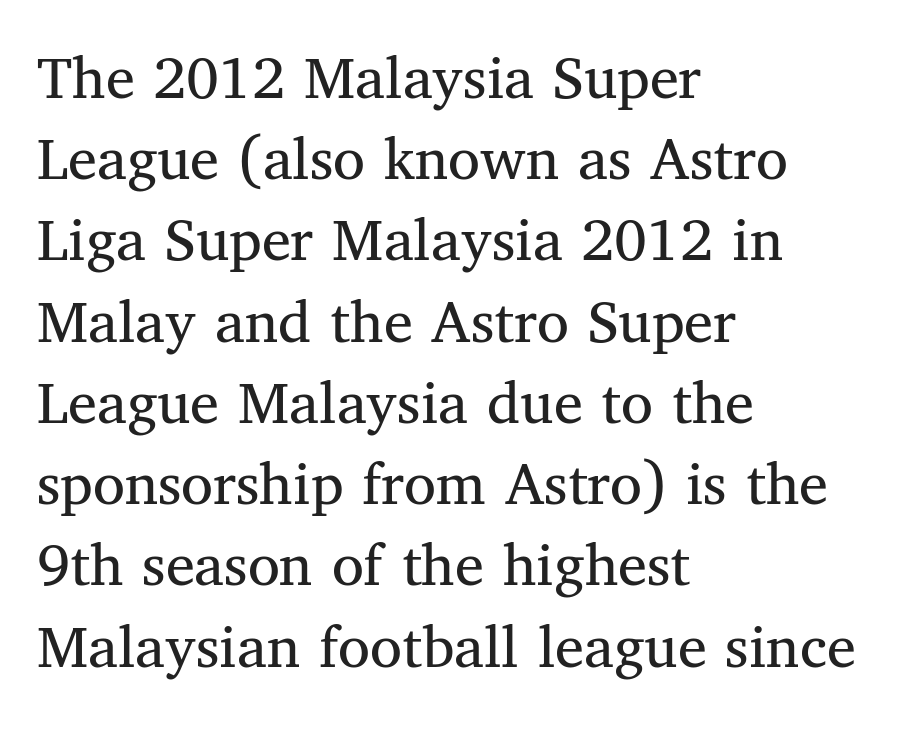
{"serif": "yes", "italic": "no", "bold": "no", "weight": "regular", "width": "normal", "stroke_contrast": "medium", "x_height": "medium", "monospaced": "no", "underline": "no", "align": "left", "line_spacing": "normal", "line_spacing_ratio": 1.25, "letter_spacing": "normal", "letter_spacing_em": 0.0, "glyph_px": 65}
